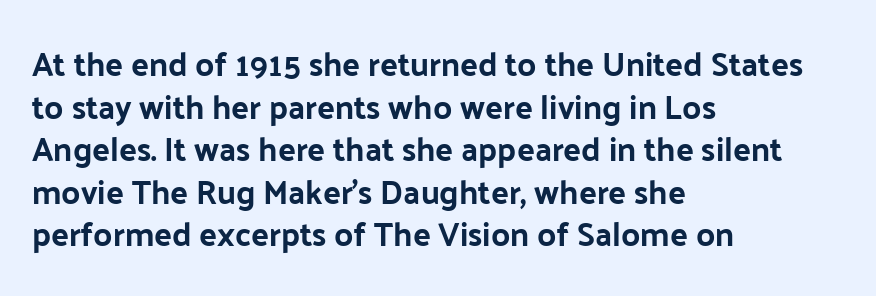
A typesetter would mark this as roman, not italic. Here the glyphs are tracked normally, forming tight word shapes. Each letter's strokes conclude bluntly, with no projecting serifs. The space between consecutive lines is moderate. A student would call this left alignment; a typographer would say flush left, rag right.
